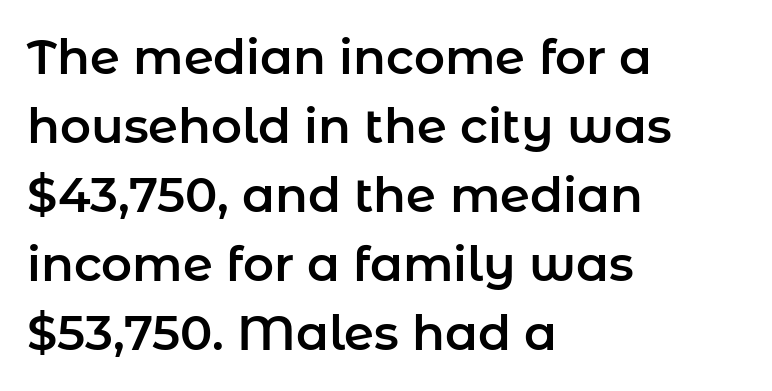
Q: Is the text italic (slanted)? A: No, it is upright.
Q: Is the typeface a serif or a sans-serif typeface? A: Sans-serif.
Q: Is the text underlined? A: No.
Q: How is the paragraph aligned? A: Left-aligned.
Q: Is the spacing between letters normal or unusually wide? A: Normal.
Q: Is the spacing between lines tight, normal or loose? A: Normal.
Q: Width (condensed, normal, or wide)? A: Normal.
Q: Stroke contrast? A: Low.
Q: x-height? A: Medium.
Q: Monospaced? A: No.
